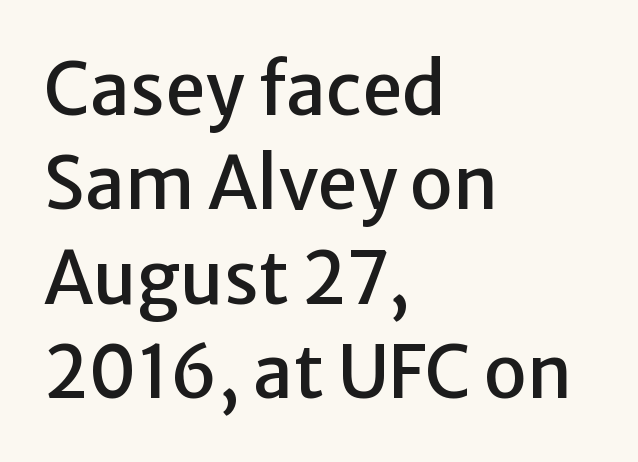
{"serif": "no", "italic": "no", "width": "normal", "stroke_contrast": "low", "x_height": "medium", "monospaced": "no", "underline": "no", "align": "left", "line_spacing": "normal", "line_spacing_ratio": 1.31, "letter_spacing": "normal", "letter_spacing_em": 0.0, "glyph_px": 72}
